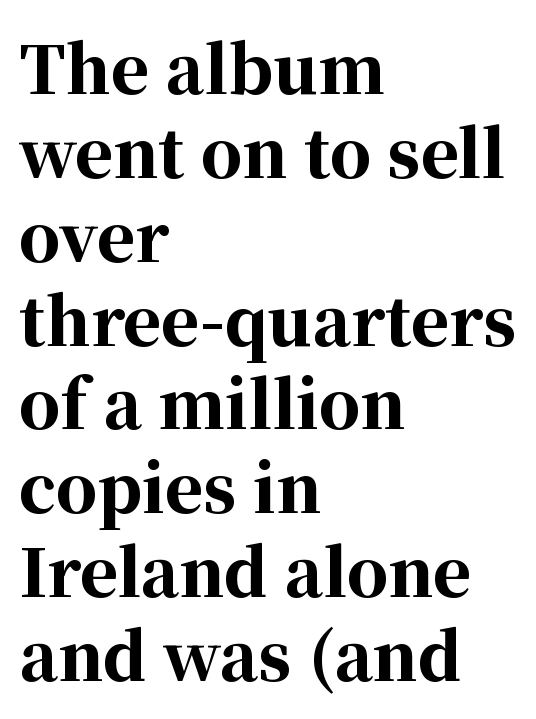
{"serif": "yes", "italic": "no", "bold": "yes", "weight": "bold", "width": "normal", "stroke_contrast": "high", "x_height": "medium", "monospaced": "no", "underline": "no", "align": "left", "line_spacing": "normal", "line_spacing_ratio": 1.29, "letter_spacing": "normal", "letter_spacing_em": 0.0, "glyph_px": 65}
